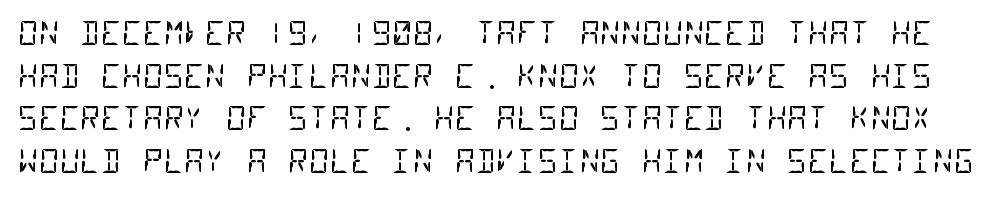
Q: Is the text bold? A: No.
Q: Is the typeface a serif or a sans-serif typeface? A: Sans-serif.
Q: Is the text underlined? A: No.
Q: Is the spacing between letters normal or unusually wide? A: Normal.
Q: Is the spacing between lines tight, normal or loose? A: Normal.
Q: Width (condensed, normal, or wide)? A: Condensed.
Q: Stroke contrast? A: Low.
Q: x-height? A: Large.
Q: Monospaced? A: Yes.
